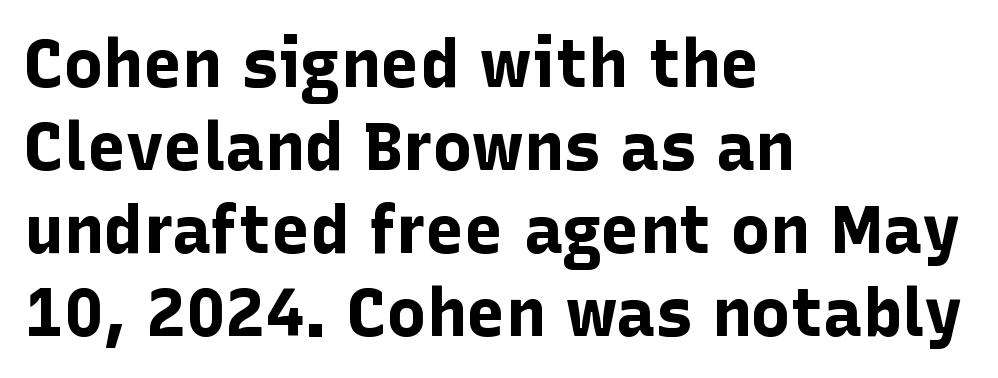
Q: Is the text bold? A: Yes.
Q: Is the text italic (slanted)? A: No, it is upright.
Q: Is the typeface a serif or a sans-serif typeface? A: Sans-serif.
Q: Is the text underlined? A: No.
Q: How is the paragraph aligned? A: Left-aligned.
Q: Is the spacing between letters normal or unusually wide? A: Normal.
Q: Is the spacing between lines tight, normal or loose? A: Normal.
Q: Width (condensed, normal, or wide)? A: Normal.
Q: Stroke contrast? A: Low.
Q: x-height? A: Medium.
Q: Monospaced? A: No.
